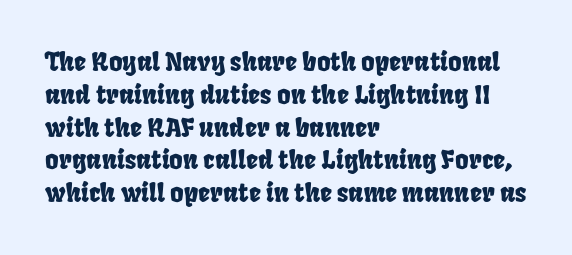
{"underline": "no", "align": "left", "line_spacing": "normal", "line_spacing_ratio": 1.26, "letter_spacing": "normal", "letter_spacing_em": 0.0, "glyph_px": 26}
